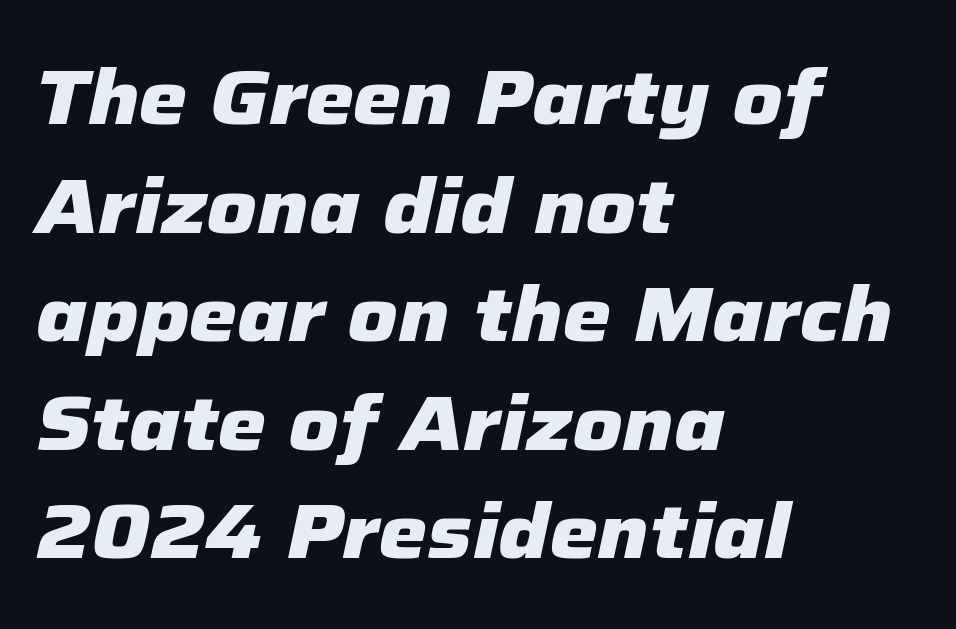
Q: Is the text bold? A: Yes.
Q: Is the text italic (slanted)? A: Yes, it leans right by about 12 degrees.
Q: Is the text underlined? A: No.
Q: How is the paragraph aligned? A: Left-aligned.
Q: Is the spacing between letters normal or unusually wide? A: Normal.
Q: Is the spacing between lines tight, normal or loose? A: Normal.
Q: Width (condensed, normal, or wide)? A: Normal.
Q: Stroke contrast? A: Low.
Q: x-height? A: Medium.
Q: Monospaced? A: No.
